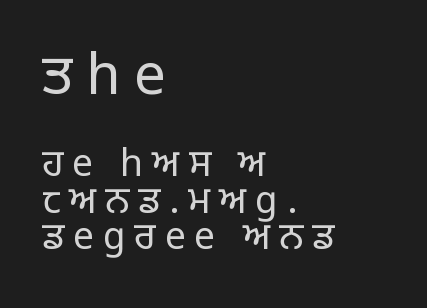
The image shows 56 px light sans-serif type, upright; set left-aligned, tight line spacing (0.99x), unusually wide letter spacing (+0.24 em), not underlined; the first (top) block is 1.51x larger; low stroke contrast and a large x-height.
